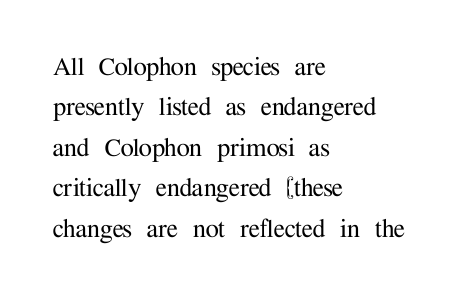
Q: Is the text italic (slanted)? A: No, it is upright.
Q: Is the typeface a serif or a sans-serif typeface? A: Serif.
Q: Is the text underlined? A: No.
Q: How is the paragraph aligned? A: Left-aligned.
Q: Is the spacing between letters normal or unusually wide? A: Normal.
Q: Is the spacing between lines tight, normal or loose? A: Normal.
Q: Width (condensed, normal, or wide)? A: Normal.
Q: Stroke contrast? A: Medium.
Q: x-height? A: Medium.
Q: Monospaced? A: No.
